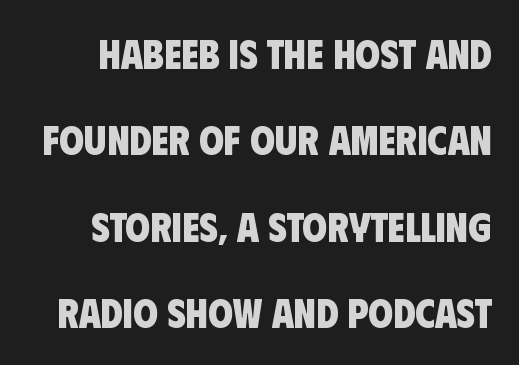
Q: Is the text bold? A: Yes.
Q: Is the typeface a serif or a sans-serif typeface? A: Sans-serif.
Q: Is the text underlined? A: No.
Q: Is the spacing between letters normal or unusually wide? A: Normal.
Q: Is the spacing between lines tight, normal or loose? A: Loose.
Q: Width (condensed, normal, or wide)? A: Condensed.
Q: Stroke contrast? A: Low.
Q: x-height? A: Large.
Q: Monospaced? A: No.
